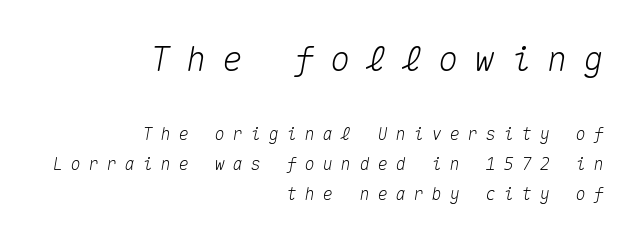
{"italic": "yes", "lean": "right", "slant_degrees": 10, "width": "normal", "stroke_contrast": "medium", "x_height": "medium", "monospaced": "yes", "underline": "no", "align": "right", "line_spacing_ratio": 1.74, "letter_spacing": "wide", "letter_spacing_em": 0.46, "larger_block": "first", "size_ratio": 2.0, "glyph_px": 34}
